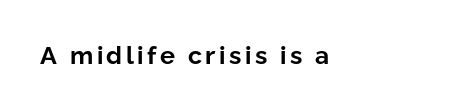
{"italic": "no", "bold": "yes", "underline": "no", "glyph_px": 25}
